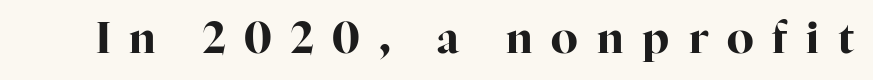
The gaps between neighbouring characters are conspicuously large. Look at the stroke-to-counter ratio: heavy, a bold. Old-style or modern, the face here clearly has serifs. The space beneath each line is pristine and unruled.
